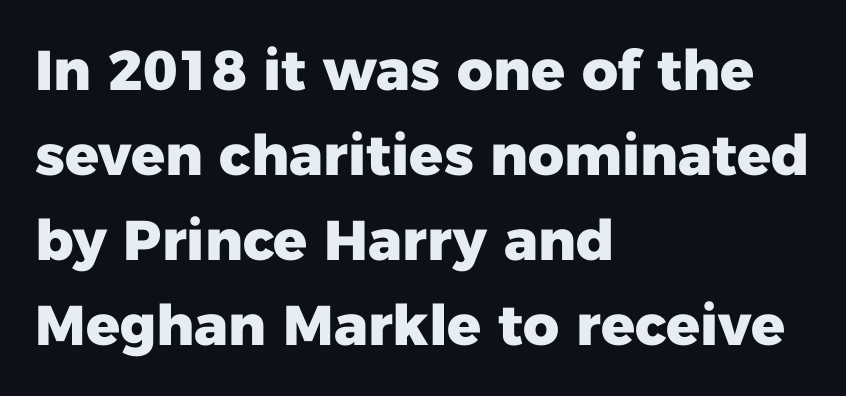
{"serif": "no", "italic": "no", "bold": "yes", "weight": "heavy", "width": "normal", "stroke_contrast": "low", "x_height": "medium", "monospaced": "no", "underline": "no", "align": "left", "line_spacing": "normal", "line_spacing_ratio": 1.52, "letter_spacing": "normal", "letter_spacing_em": 0.0, "glyph_px": 56}
